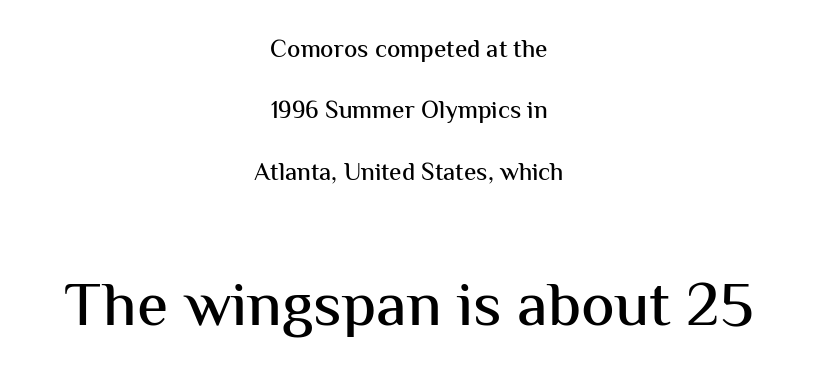
Vertically, the passage feels expansive, rows floating well apart. Serifs: no, the terminals of the letterforms are clean. A student would notice the bottom passage is typeset larger than what precedes it. No extra tracking has been applied to these lines. If you folded the block vertically in half, each line would mirror itself in length.
